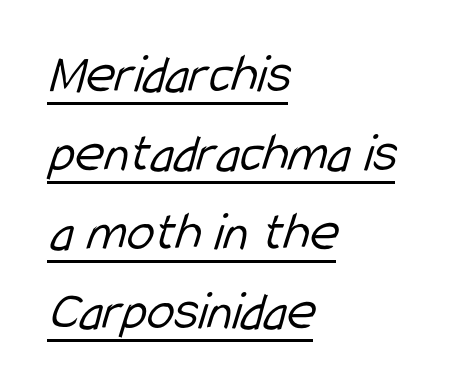
Q: Is the text bold? A: No.
Q: Is the typeface a serif or a sans-serif typeface? A: Sans-serif.
Q: Is the text underlined? A: Yes.
Q: How is the paragraph aligned? A: Left-aligned.
Q: Is the spacing between letters normal or unusually wide? A: Normal.
Q: Is the spacing between lines tight, normal or loose? A: Normal.
Q: Width (condensed, normal, or wide)? A: Condensed.
Q: Stroke contrast? A: Low.
Q: x-height? A: Medium.
Q: Monospaced? A: No.
